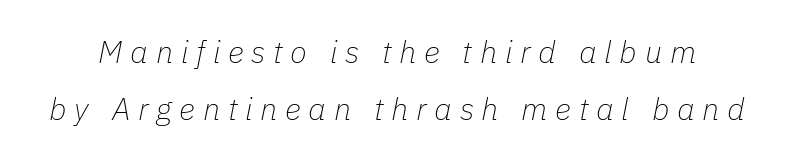
The image shows 31 px thin type, italic (leaning right); set line spacing 1.83x, unusually wide letter spacing (+0.25 em), not underlined; low stroke contrast and a medium x-height.
